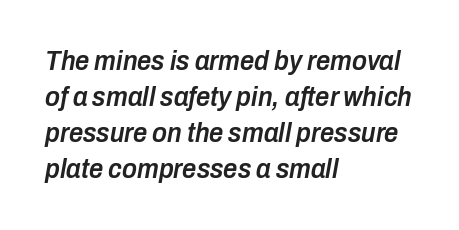
Q: Is the text bold? A: Semi-bold.
Q: Is the text italic (slanted)? A: Yes, it leans right by about 10 degrees.
Q: Is the text underlined? A: No.
Q: How is the paragraph aligned? A: Left-aligned.
Q: Is the spacing between letters normal or unusually wide? A: Normal.
Q: Is the spacing between lines tight, normal or loose? A: Normal.
Q: Width (condensed, normal, or wide)? A: Condensed.
Q: Stroke contrast? A: Low.
Q: x-height? A: Medium.
Q: Monospaced? A: No.
